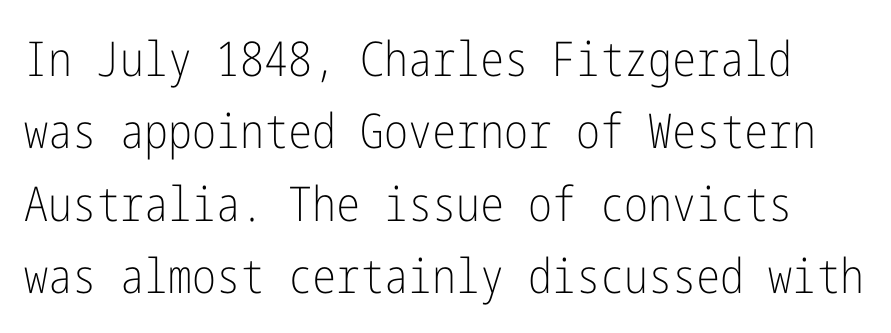
The image shows 48 px light, condensed sans-serif type, upright; set normal line spacing (1.51x), normal letter spacing, not underlined; low stroke contrast and a medium x-height.
